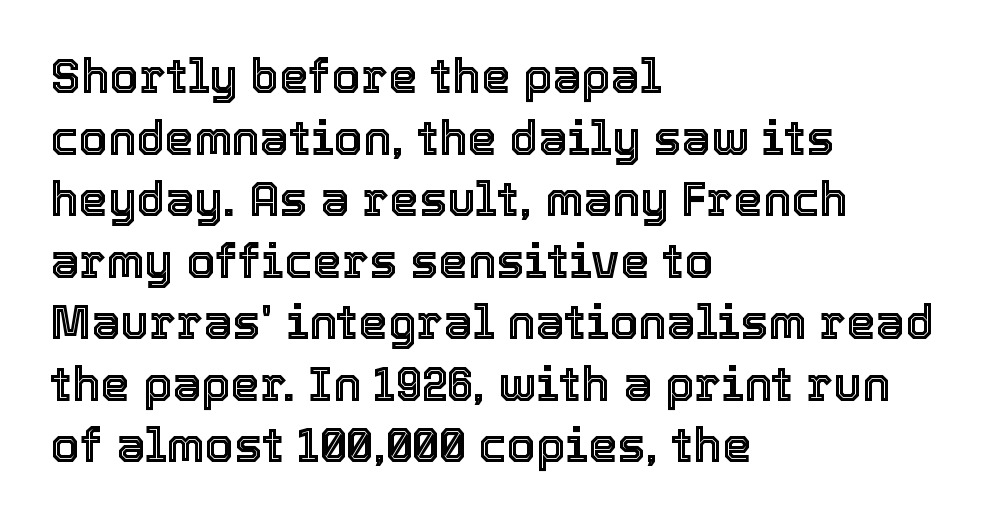
{"italic": "no", "width": "normal", "x_height": "medium", "monospaced": "no", "underline": "no", "align": "left", "line_spacing": "normal", "line_spacing_ratio": 1.31, "letter_spacing": "normal", "letter_spacing_em": 0.0, "glyph_px": 47}
